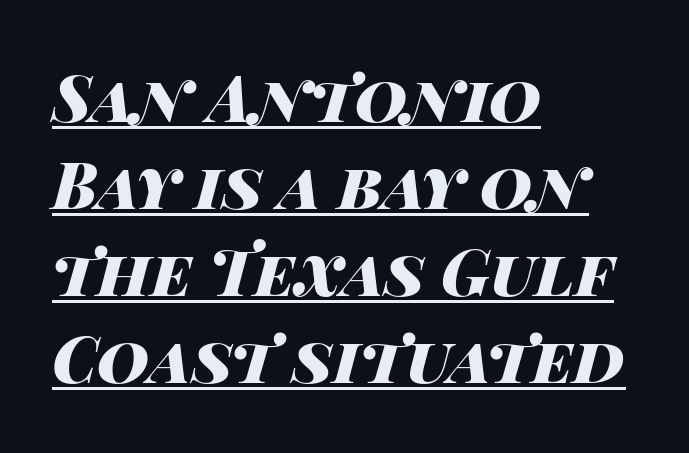
The text carries the slant typical of an italic or oblique font. Here the designer chose a conventional face with non-uniform glyph widths. These lines keep a tight, regular rhythm from letter to letter. If you drew a ruler down the left edge, every line would touch it.
